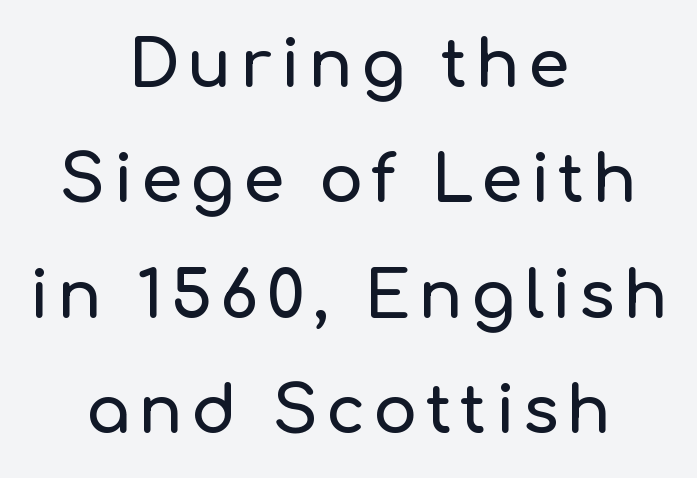
{"serif": "no", "italic": "no", "width": "normal", "stroke_contrast": "low", "x_height": "medium", "monospaced": "no", "underline": "no", "align": "center", "line_spacing_ratio": 1.75, "glyph_px": 66}
